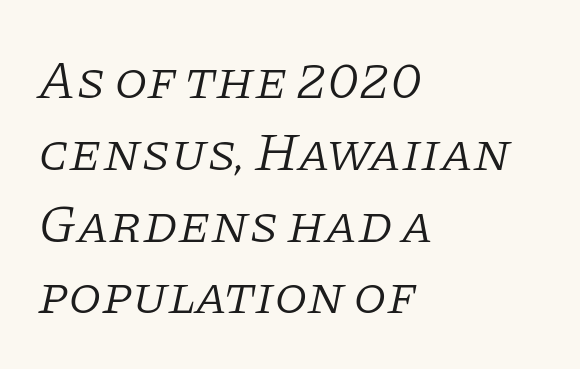
Underlining? Definitely not there. Here the designer chose a conventional face with non-uniform glyph widths. If you measured baseline to baseline, you'd find a middling distance. The specimen reads as italic at a glance. Reading down the block, your eye returns to a fixed left position each line. Is the letter spacing exaggerated? No — it looks like the ordinary default.
